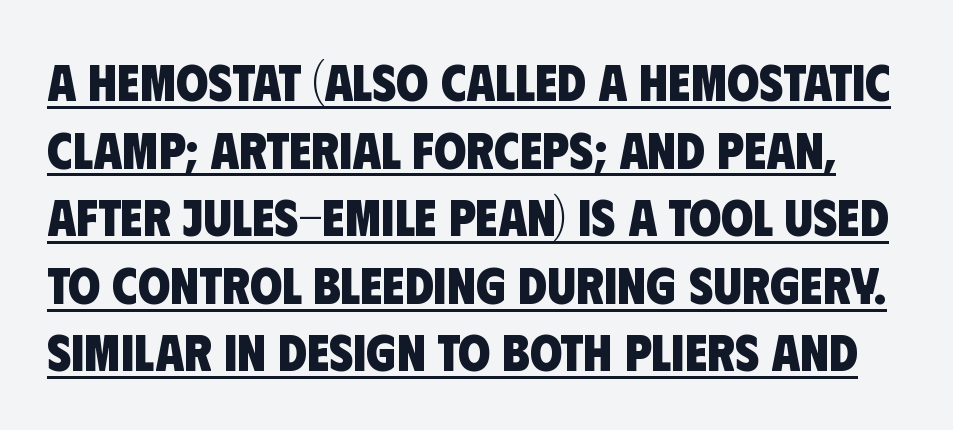
Each word holds together tightly as a unit, with standard inter-letter gaps. In terms of leading, this rendering sits right in the middle. This sample has the flowing, uneven cadence of proportional lettering. Emphasis by weight is at full strength: bold. Note: no serifs on the glyphs. The rendered words wear a rule along their underside.
